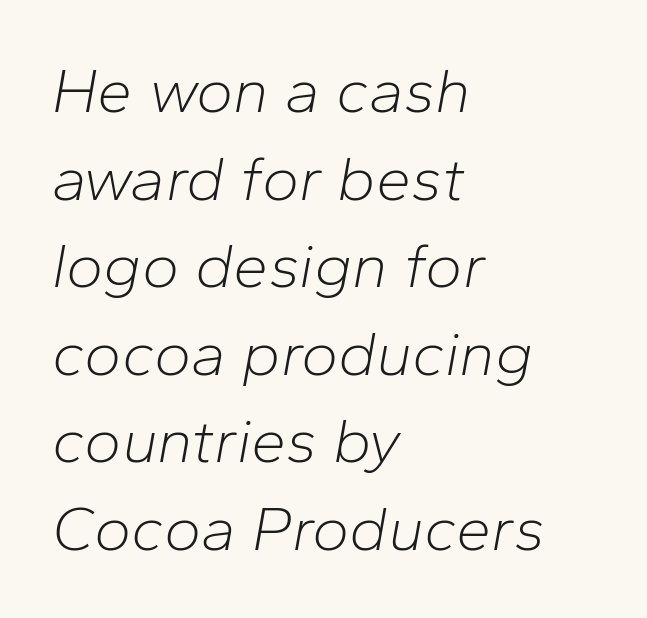
Q: Is the text bold? A: No.
Q: Is the text italic (slanted)? A: Yes, it leans right by about 10 degrees.
Q: Is the text underlined? A: No.
Q: How is the paragraph aligned? A: Left-aligned.
Q: Is the spacing between letters normal or unusually wide? A: Normal.
Q: Is the spacing between lines tight, normal or loose? A: Normal.
Q: Width (condensed, normal, or wide)? A: Normal.
Q: Stroke contrast? A: Low.
Q: x-height? A: Medium.
Q: Monospaced? A: No.
